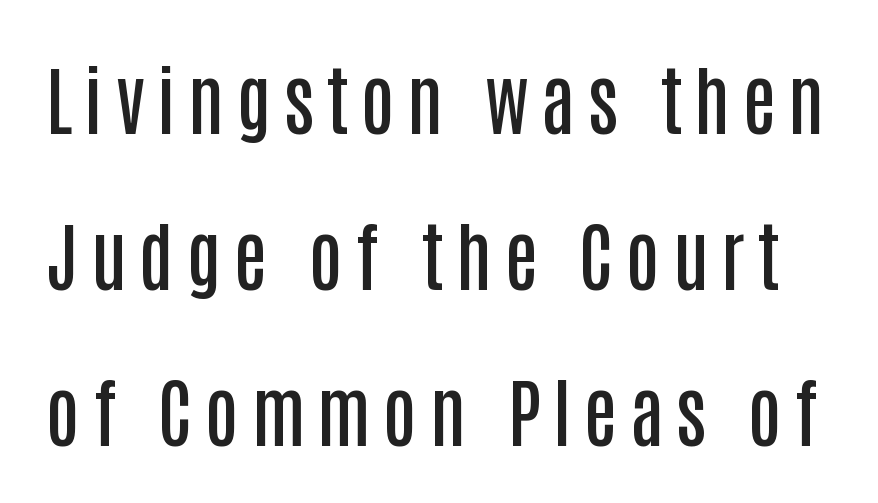
The rendering uses natural spacing where letterforms have individual widths. A somewhat darkened texture: the type is semibold rather than bold. In terms of leading, this rendering errs on the spacious side. Look at the bottom of the vertical strokes: they stop flat, with no serifs.
